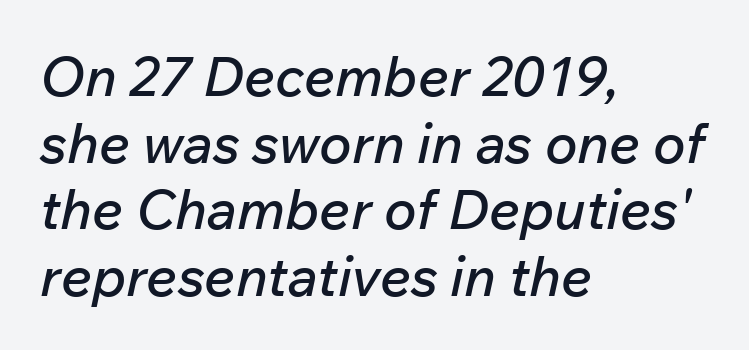
The face used here is proportionally spaced, like ordinary book or web type. It's the slanting kind of type. Leftover space on each line is placed entirely after the last word. These lines keep a tight, regular rhythm from letter to letter. A clean baseline with only descenders dipping below it.
